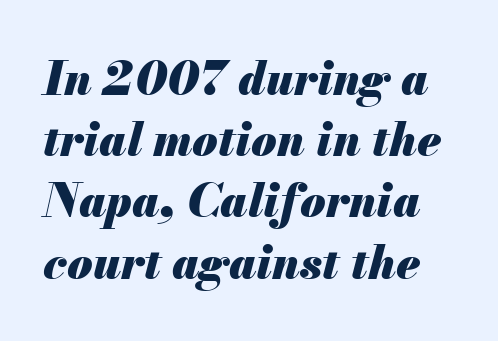
Here the designer chose a conventional face with non-uniform glyph widths. The text carries the slant typical of an italic or oblique font. The glyphs are unaccompanied by any horizontal stroke below them. Heavy-handed strokes throughout: this text is bold.
